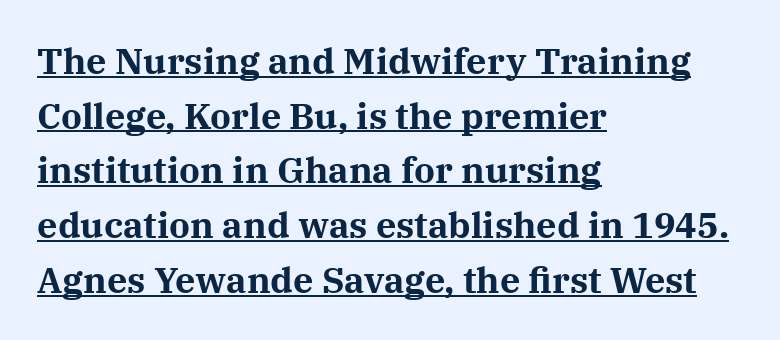
The designer went with a serif here, giving each stem small feet. A typesetter would call this proportional, since set widths differ per character. The line-height multiplier appears to be the usual default. Line starts are locked; line ends wander.
